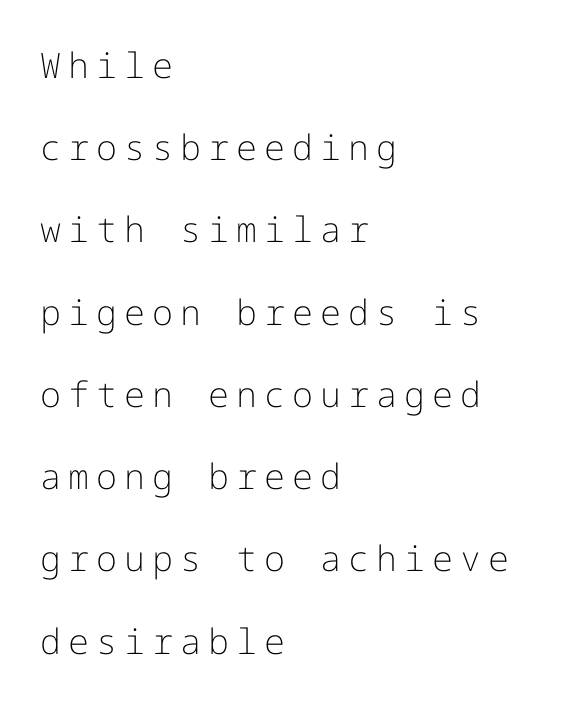
Q: Is the text bold? A: No.
Q: Is the text italic (slanted)? A: No, it is upright.
Q: Is the typeface a serif or a sans-serif typeface? A: Sans-serif.
Q: Is the text underlined? A: No.
Q: How is the paragraph aligned? A: Left-aligned.
Q: Is the spacing between letters normal or unusually wide? A: Unusually wide.
Q: Is the spacing between lines tight, normal or loose? A: Loose.
Q: Width (condensed, normal, or wide)? A: Normal.
Q: Stroke contrast? A: Low.
Q: x-height? A: Medium.
